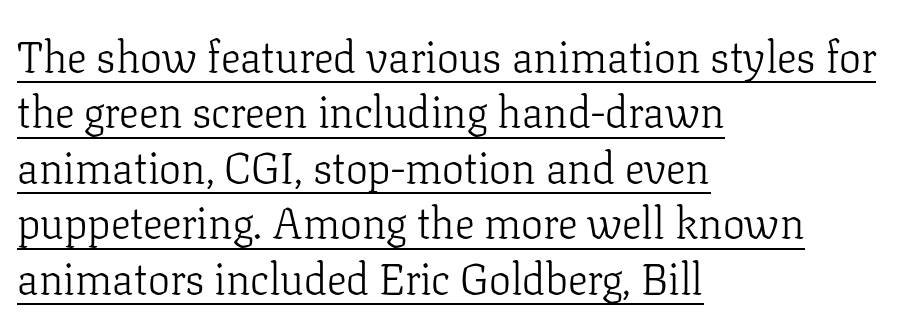
The image shows 44 px light serif type, upright; set left-aligned, normal line spacing (1.26x), normal letter spacing, underlined; low stroke contrast and a medium x-height.
